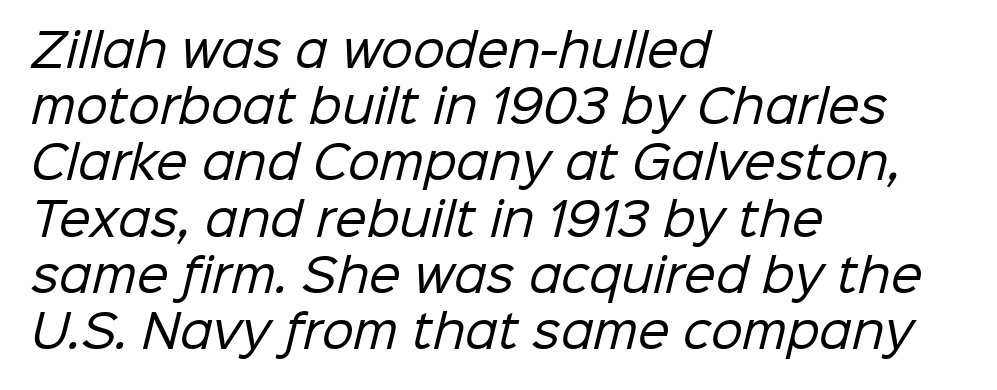
The horizontal fit of the characters is conventional and even. No feet cap the strokes, marking this as sans-serif type. Caption: face not bold, strokes unweighted. Layout note: lines flush left.
